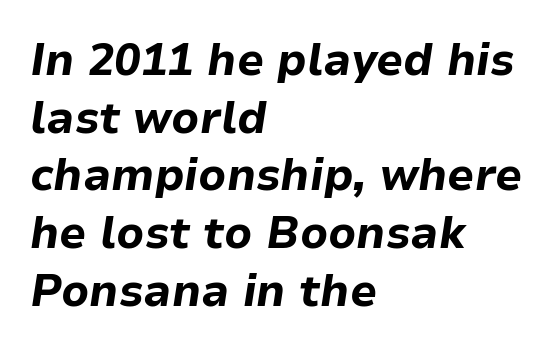
The image shows 44 px bold type, italic (leaning right); set left-aligned, normal line spacing (1.31x), normal letter spacing, not underlined; low stroke contrast and a medium x-height.
